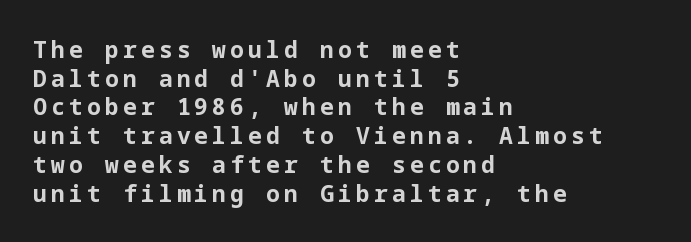
What's the leading like? Ordinary, nothing unusual. Words float on clear page, feet unadorned. A roman cut, with each character standing at attention. Heavy, bold letterforms.
